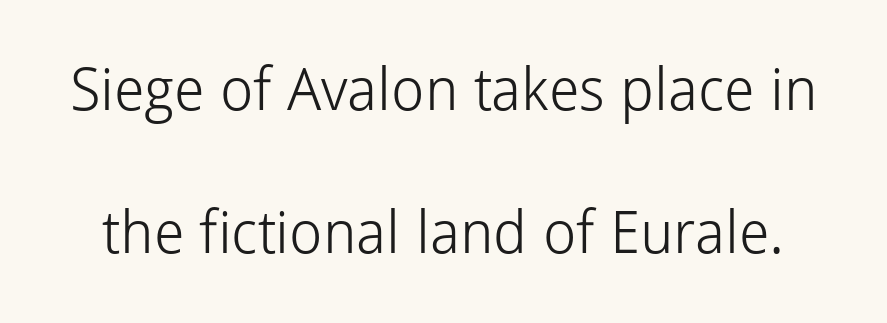
Q: Is the text bold? A: No.
Q: Is the text italic (slanted)? A: No, it is upright.
Q: Is the typeface a serif or a sans-serif typeface? A: Sans-serif.
Q: Is the text underlined? A: No.
Q: Is the spacing between letters normal or unusually wide? A: Normal.
Q: Is the spacing between lines tight, normal or loose? A: Loose.
Q: Width (condensed, normal, or wide)? A: Normal.
Q: Stroke contrast? A: Low.
Q: x-height? A: Medium.
Q: Monospaced? A: No.
